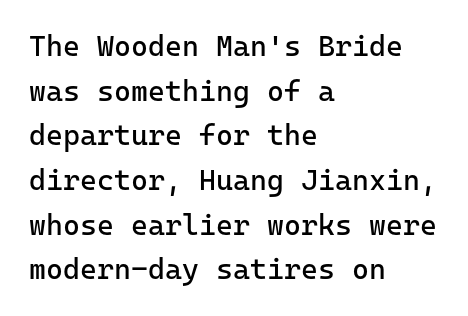
Tracking here is standard; glyphs follow each other at the usual distance. Monospaced: the letters line up in strict vertical columns. Serifs: no, the terminals of the letterforms are clean. Descenders are the only things crossing below the line. Interline gaps are of average width in this sample.
